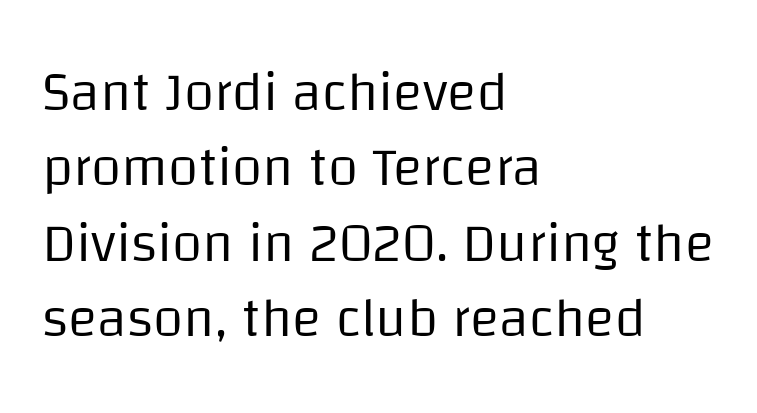
Look at the bottom of the vertical strokes: they stop flat, with no serifs. This reads as an unemphasized weight, regular at the heaviest. You could call the tracking neutral — neither tight nor loose. Do the letters lean? They stand straight. Letters rest on an invisible, unmarked baseline. Do the characters align in a grid? No, the font is proportional.
